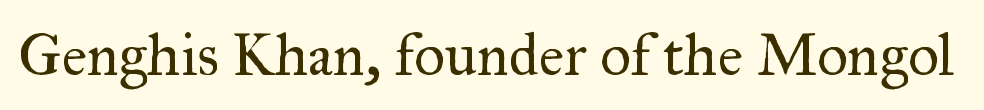
{"serif": "yes", "italic": "no", "bold": "no", "weight": "regular", "width": "normal", "stroke_contrast": "medium", "x_height": "small", "monospaced": "no", "underline": "no", "letter_spacing": "normal", "letter_spacing_em": 0.0, "glyph_px": 60}
